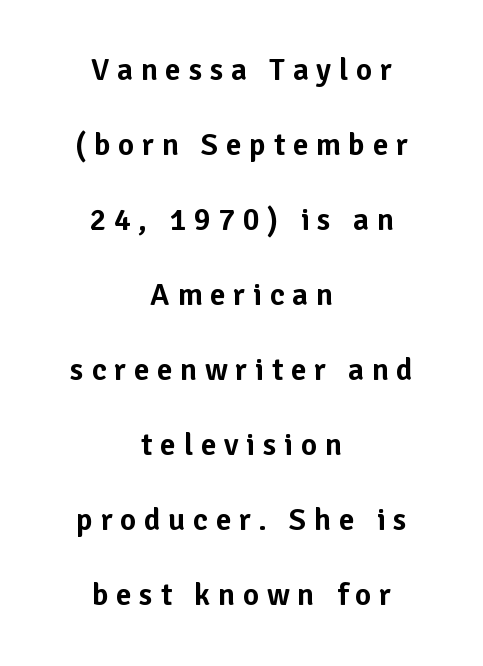
The leading is generous, giving the passage an open texture. The font family rendered here belongs to the sans-serif group. Clear beneath every line of the passage. No italicization has been applied; the sample stays upright. Students, note that the glyphs here are deliberately spaced far apart.
